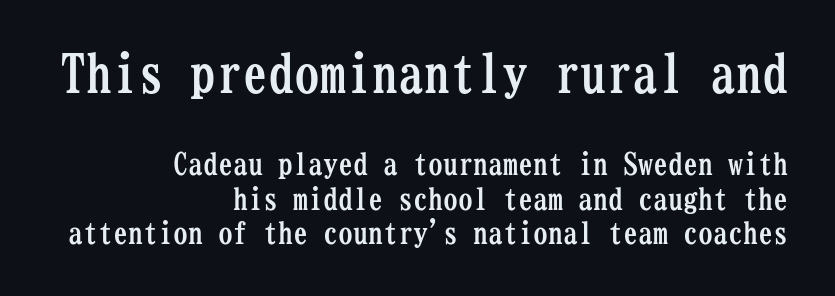
The image shows 52 px semibold, condensed serif type, upright, monospaced; set right-aligned, tight line spacing (1.15x), normal letter spacing, not underlined; the first (top) block is 1.73x larger; low stroke contrast and a medium x-height.
